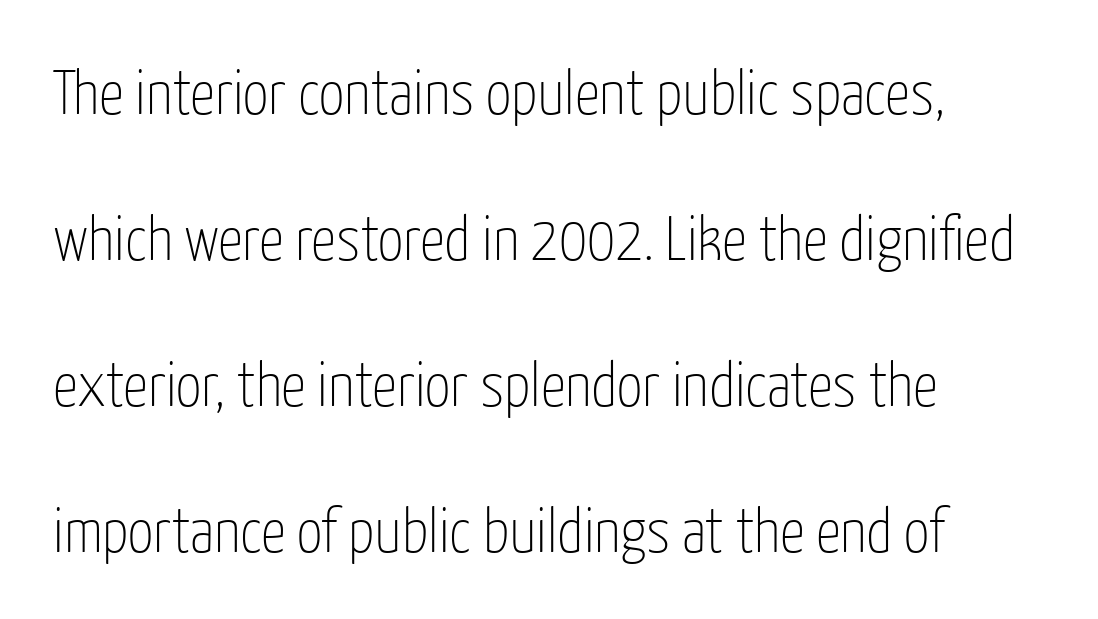
The image shows 63 px thin, condensed sans-serif type, upright; set left-aligned, loose line spacing (2.32x), normal letter spacing, not underlined; low stroke contrast and a medium x-height.
